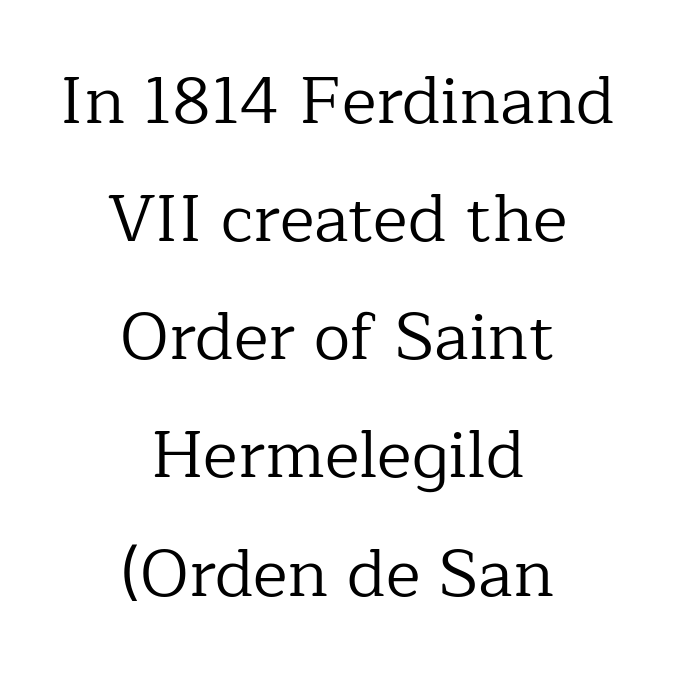
{"serif": "yes", "italic": "no", "bold": "no", "weight": "regular", "width": "normal", "stroke_contrast": "low", "x_height": "medium", "monospaced": "no", "underline": "no", "align": "center", "line_spacing_ratio": 1.79, "letter_spacing": "normal", "letter_spacing_em": 0.0, "glyph_px": 66}
